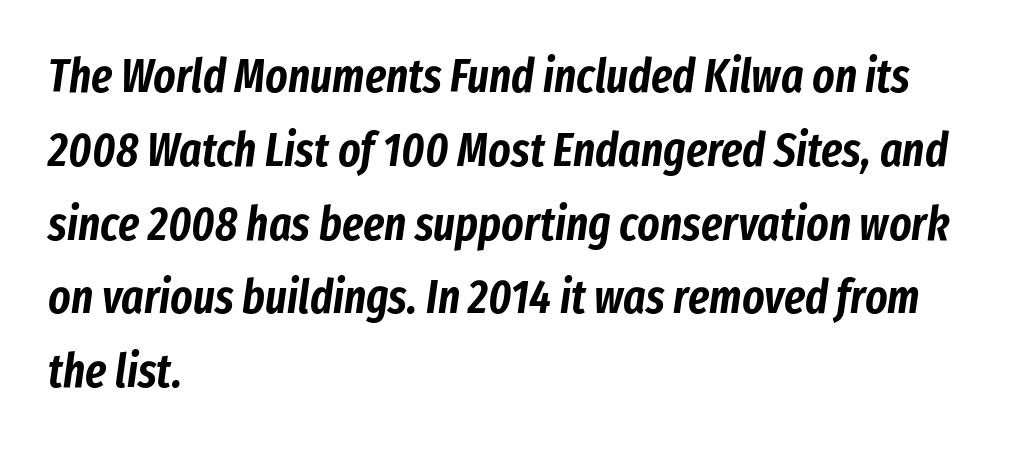
The rendering anchors every line to the left-hand side. The passage shown is not underscored anywhere. When letters slant like this, we call the style italic. The rendering uses a moderate line-height, typical for paragraphs. The gaps between neighbouring characters are ordinary and unremarkable.
